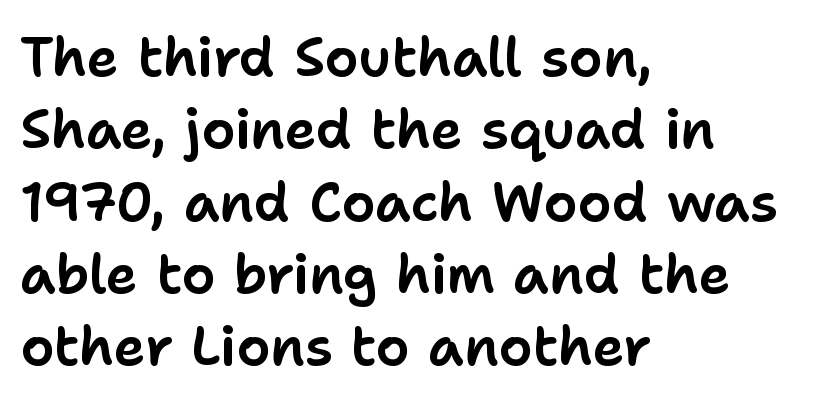
The rag falls on the right side of this text block. Words float on clear page, feet unadorned. Observe the ordinary spacing: letters are neighbours, not strangers. Interline gaps are of average width in this sample. The text was rendered using a sans face with plain stroke endings.
